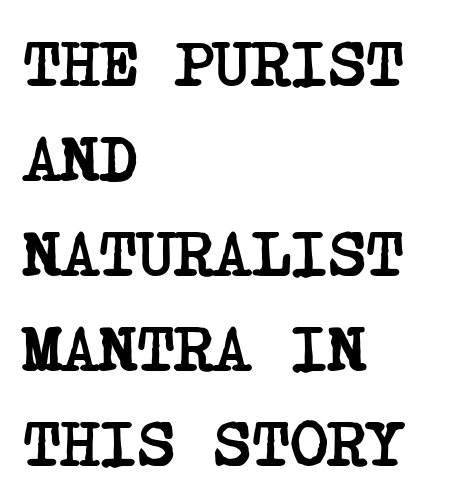
Q: Is the text bold? A: Yes.
Q: Is the typeface a serif or a sans-serif typeface? A: Serif.
Q: Is the text underlined? A: No.
Q: How is the paragraph aligned? A: Left-aligned.
Q: Is the spacing between letters normal or unusually wide? A: Normal.
Q: Is the spacing between lines tight, normal or loose? A: Normal.
Q: Width (condensed, normal, or wide)? A: Condensed.
Q: Stroke contrast? A: Low.
Q: x-height? A: Large.
